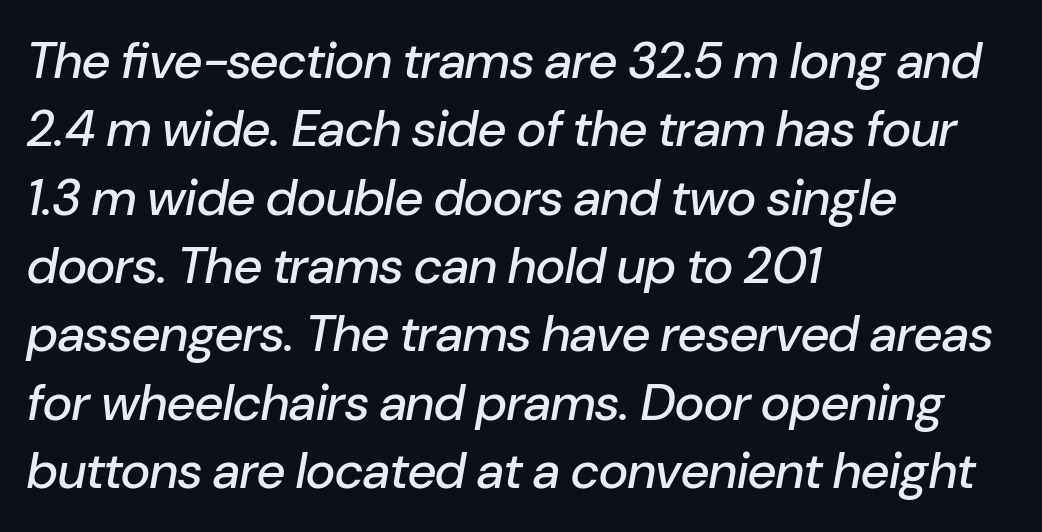
The image shows 51 px text type, italic (leaning right); set left-aligned, normal line spacing (1.34x), normal letter spacing, not underlined; low stroke contrast and a medium x-height.
